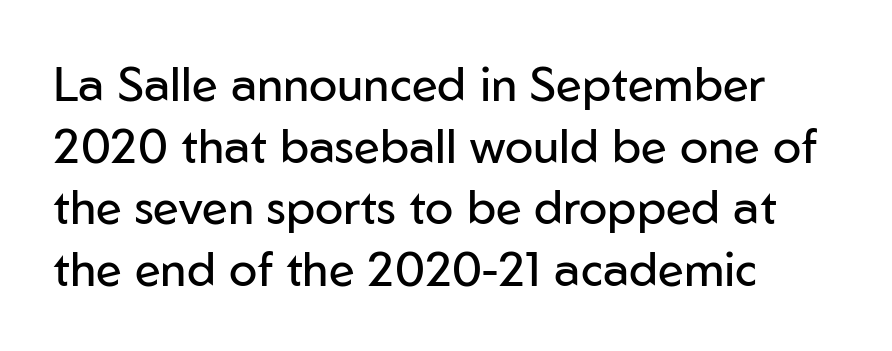
{"serif": "no", "italic": "no", "bold": "no", "weight": "regular", "width": "normal", "stroke_contrast": "low", "x_height": "medium", "monospaced": "no", "underline": "no", "align": "left", "line_spacing": "normal", "line_spacing_ratio": 1.31, "letter_spacing": "normal", "letter_spacing_em": 0.0, "glyph_px": 47}
